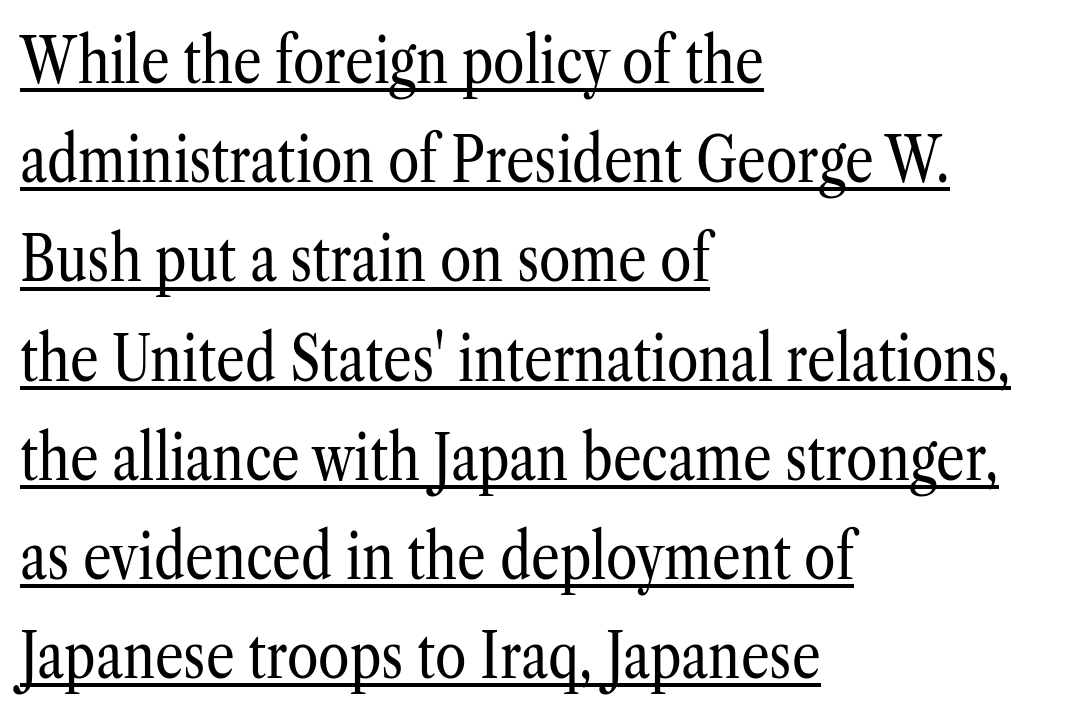
Q: Is the text bold? A: No.
Q: Is the text italic (slanted)? A: No, it is upright.
Q: Is the typeface a serif or a sans-serif typeface? A: Serif.
Q: Is the text underlined? A: Yes.
Q: How is the paragraph aligned? A: Left-aligned.
Q: Is the spacing between letters normal or unusually wide? A: Normal.
Q: Is the spacing between lines tight, normal or loose? A: Normal.
Q: Width (condensed, normal, or wide)? A: Condensed.
Q: Stroke contrast? A: Low.
Q: x-height? A: Medium.
Q: Monospaced? A: No.
